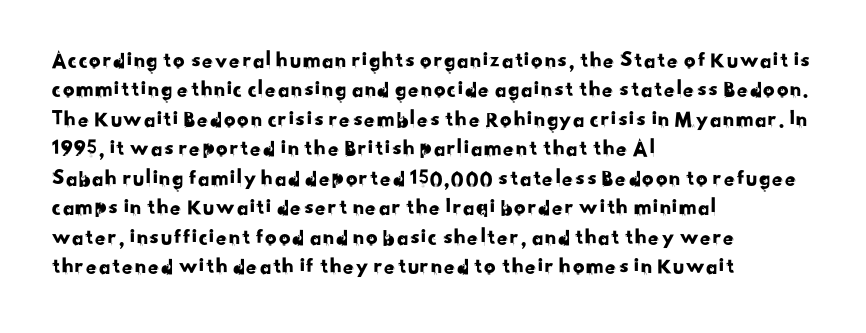
Q: Is the text underlined? A: No.
Q: How is the paragraph aligned? A: Left-aligned.
Q: Is the spacing between letters normal or unusually wide? A: Normal.
Q: Is the spacing between lines tight, normal or loose? A: Normal.
